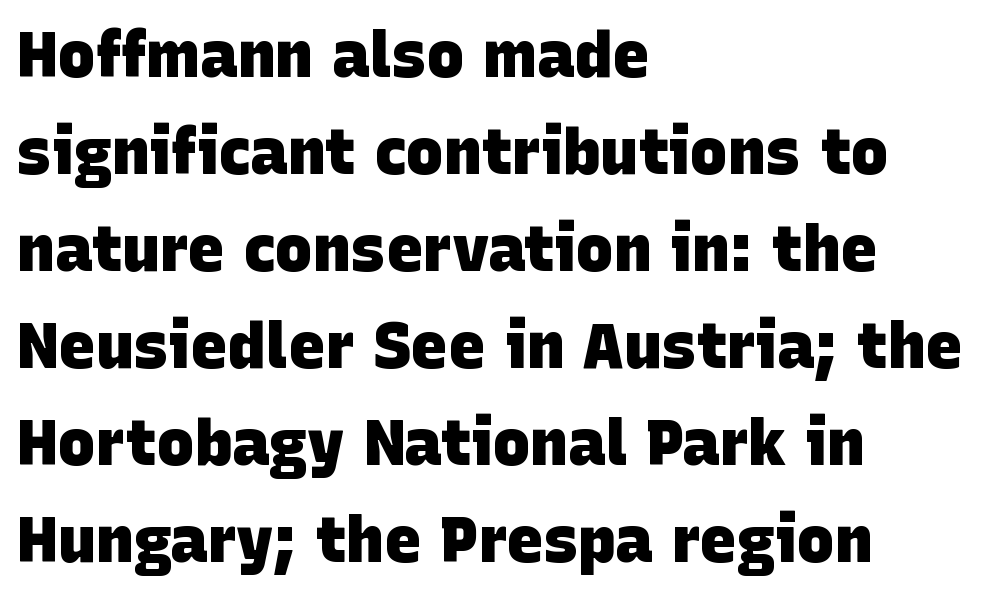
The image shows 63 px heavy sans-serif type; set left-aligned, normal line spacing (1.54x), normal letter spacing, not underlined; low stroke contrast and a large x-height.
